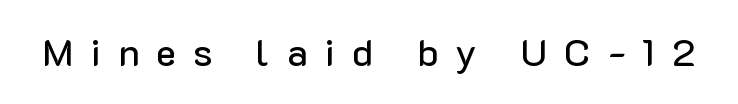
The image shows 38 px sans-serif type, upright; set unusually wide letter spacing (+0.45 em), not underlined; low stroke contrast and a medium x-height.
